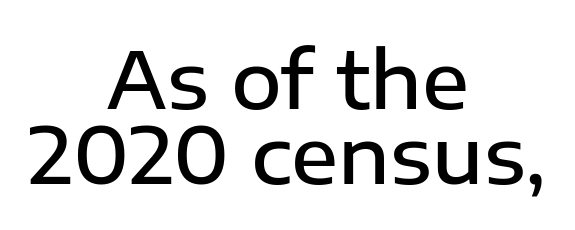
The image shows 78 px semibold sans-serif type, upright; set centered, tight line spacing (0.96x), normal letter spacing, not underlined; low stroke contrast and a medium x-height.
